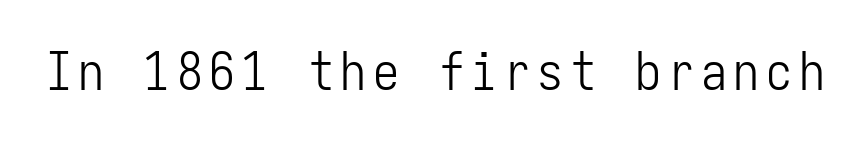
{"serif": "no", "italic": "no", "bold": "no", "weight": "light", "width": "condensed", "stroke_contrast": "low", "x_height": "medium", "monospaced": "yes", "underline": "no", "glyph_px": 52}
